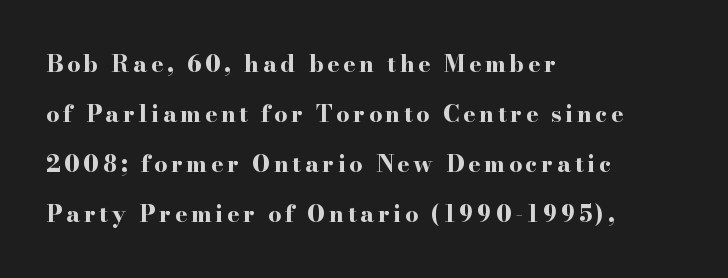
How would I describe the line gaps? Wide and relaxed. Its strokes are broad and dark, the hallmark of bold type. Italic: no, the glyphs are upright roman. Line beginnings align vertically; line endings do not. Anything drawn beneath the words? Only blank space.
